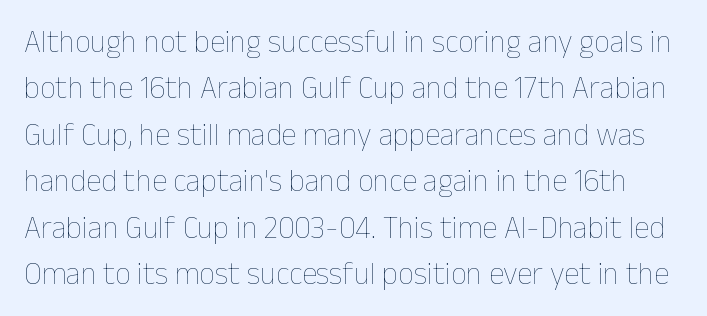
{"italic": "no", "bold": "no", "weight": "thin", "width": "normal", "stroke_contrast": "low", "x_height": "medium", "monospaced": "no", "underline": "no", "line_spacing": "normal", "line_spacing_ratio": 1.5, "letter_spacing": "normal", "letter_spacing_em": 0.0, "glyph_px": 31}
